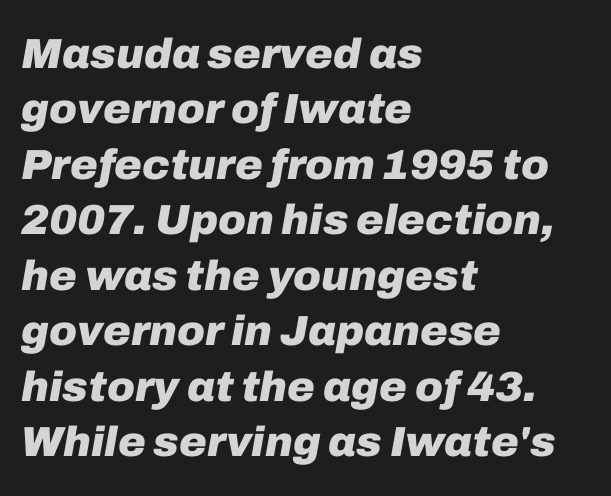
{"italic": "yes", "lean": "right", "slant_degrees": 10, "bold": "yes", "weight": "heavy", "width": "normal", "stroke_contrast": "low", "x_height": "medium", "monospaced": "no", "underline": "no", "align": "left", "line_spacing": "normal", "line_spacing_ratio": 1.32, "letter_spacing": "normal", "letter_spacing_em": 0.0, "glyph_px": 42}
